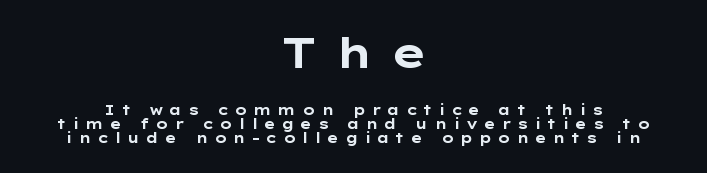
The image shows 42 px bold, wide sans-serif type, upright; set centered, tight line spacing (0.99x), unusually wide letter spacing (+0.4 em), not underlined; the first (top) block is 3.0x larger; low stroke contrast and a medium x-height.
